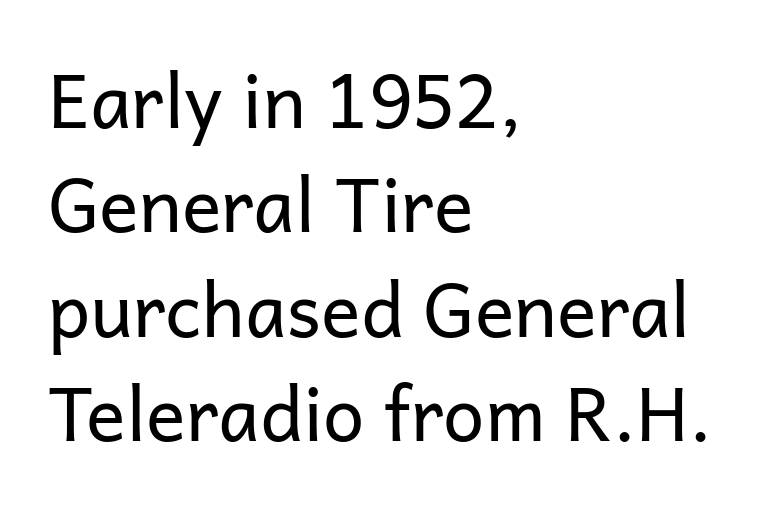
These lines are rendered in a variable-pitch font. The baseline area is clear. Stroke thickness stays within the range of a standard reading face or lighter. The rendering uses a moderate line-height, typical for paragraphs.
